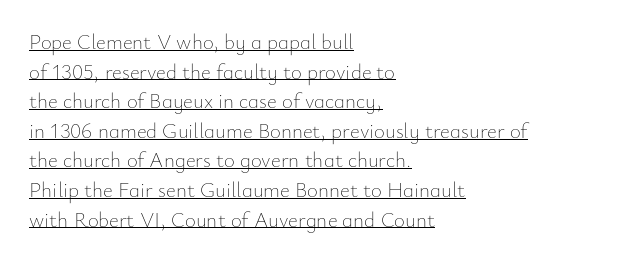
The image shows 21 px text type, upright; set left-aligned, normal line spacing (1.41x), normal letter spacing, underlined.
